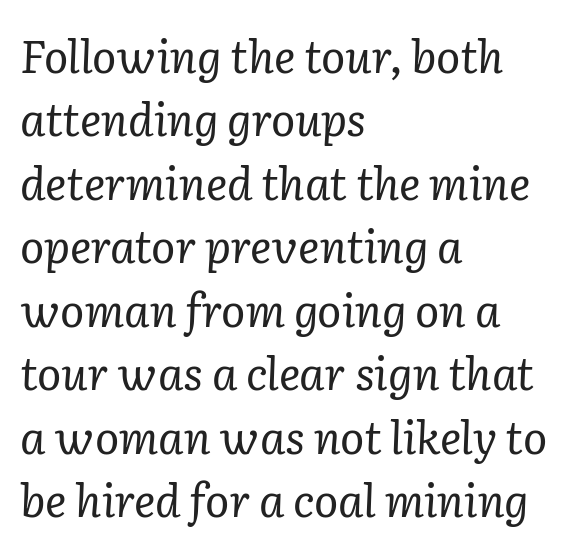
The image shows 45 px regular-weight serif type, italic (leaning right); set left-aligned, normal line spacing (1.41x), normal letter spacing, not underlined; low stroke contrast and a medium x-height.
